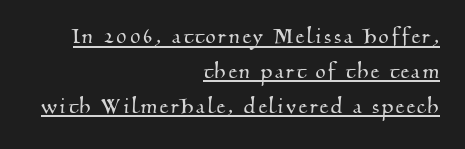
Q: Is the text underlined? A: Yes.
Q: How is the paragraph aligned? A: Right-aligned.
Q: Is the spacing between lines tight, normal or loose? A: Normal.
